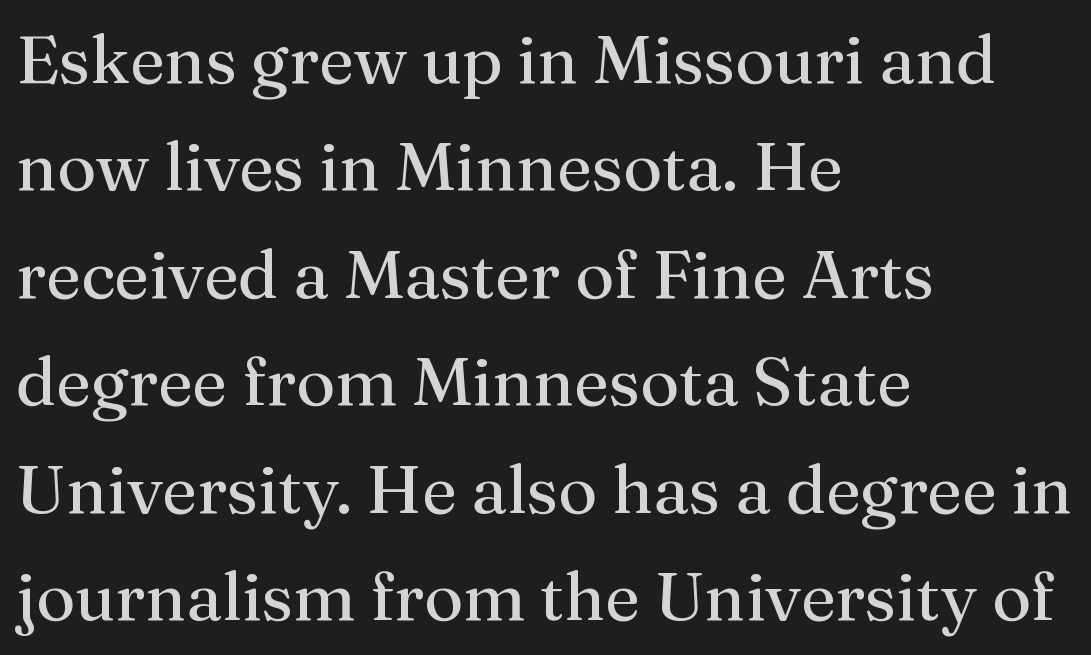
The image shows 68 px regular-weight serif type, upright; set left-aligned, normal line spacing (1.58x), normal letter spacing, not underlined; medium stroke contrast and a medium x-height.
